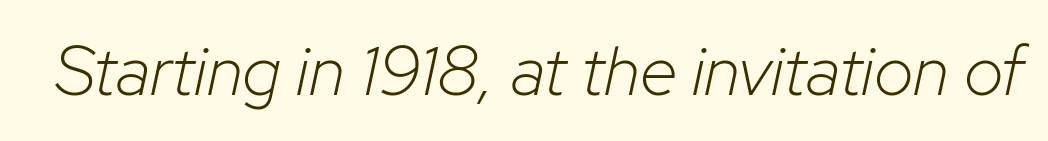
{"italic": "yes", "lean": "right", "slant_degrees": 12, "bold": "no", "weight": "light", "width": "normal", "stroke_contrast": "low", "x_height": "medium", "monospaced": "no", "underline": "no", "letter_spacing": "normal", "letter_spacing_em": 0.0, "glyph_px": 69}
